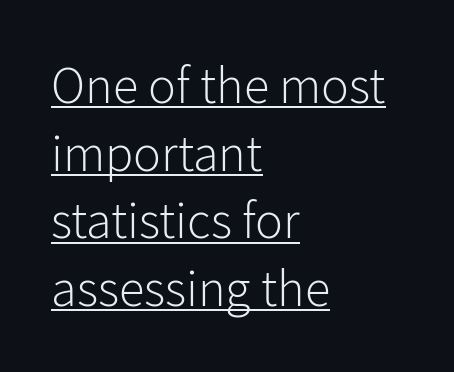
Q: Is the text bold? A: No.
Q: Is the text italic (slanted)? A: No, it is upright.
Q: Is the typeface a serif or a sans-serif typeface? A: Sans-serif.
Q: Is the text underlined? A: Yes.
Q: How is the paragraph aligned? A: Left-aligned.
Q: Is the spacing between letters normal or unusually wide? A: Normal.
Q: Is the spacing between lines tight, normal or loose? A: Normal.
Q: Width (condensed, normal, or wide)? A: Normal.
Q: Stroke contrast? A: Low.
Q: x-height? A: Medium.
Q: Monospaced? A: No.
